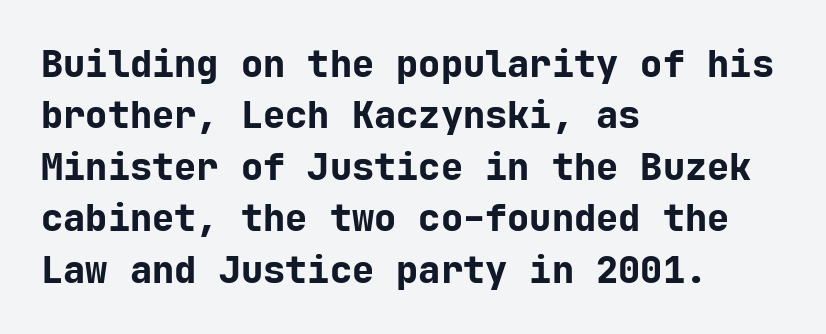
Q: Is the text bold? A: Yes.
Q: Is the text italic (slanted)? A: No, it is upright.
Q: Is the typeface a serif or a sans-serif typeface? A: Sans-serif.
Q: Is the text underlined? A: No.
Q: How is the paragraph aligned? A: Left-aligned.
Q: Is the spacing between letters normal or unusually wide? A: Normal.
Q: Is the spacing between lines tight, normal or loose? A: Normal.
Q: Width (condensed, normal, or wide)? A: Normal.
Q: Stroke contrast? A: Low.
Q: x-height? A: Medium.
Q: Monospaced? A: Yes.
